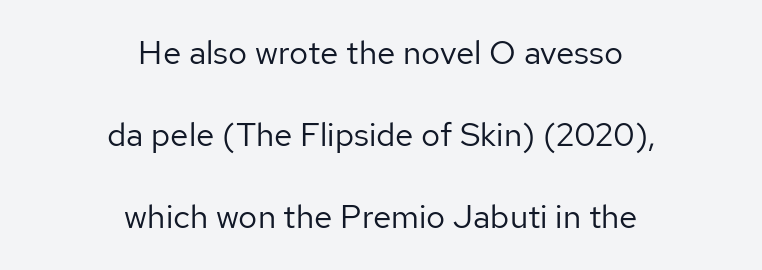
The type is set solid horizontally, with unmodified tracking. No feet cap the strokes, marking this as sans-serif type. The rendering uses a large line-height, opening up the rows. Nothing heavy about these letters — not bold at all. If you drew a line through each stem, it would be perfectly vertical.
